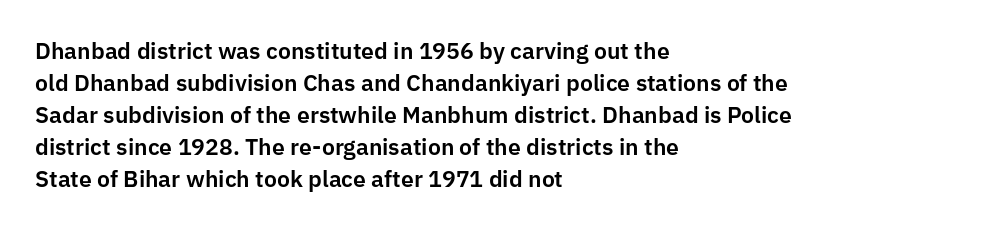
These lines are set flush left with a ragged right edge. Nope, not italic — everything's standing straight. Observe the ordinary spacing: letters are neighbours, not strangers. Vertically, the passage feels balanced, rows spaced as you'd expect. Has an underline been added? It has not.
